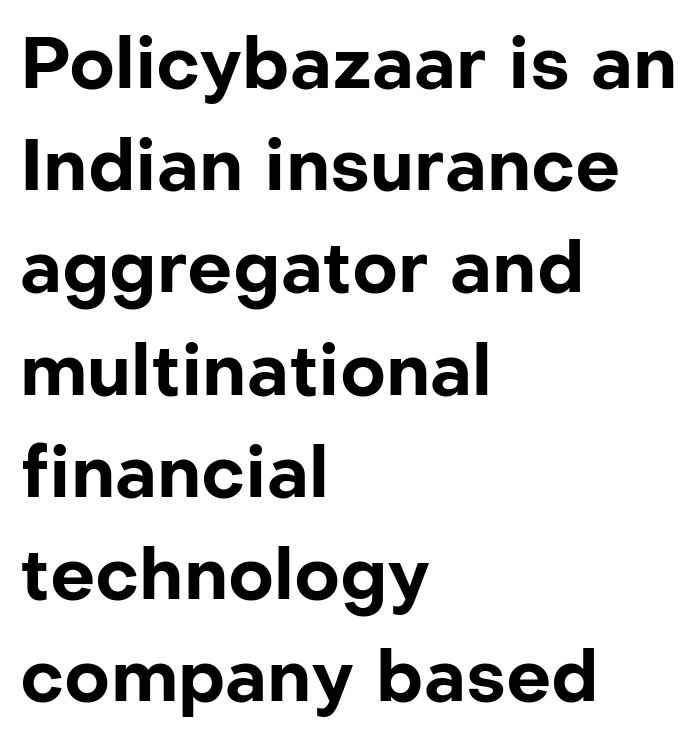
Q: Is the text bold? A: Yes.
Q: Is the text italic (slanted)? A: No, it is upright.
Q: Is the typeface a serif or a sans-serif typeface? A: Sans-serif.
Q: Is the text underlined? A: No.
Q: How is the paragraph aligned? A: Left-aligned.
Q: Is the spacing between letters normal or unusually wide? A: Normal.
Q: Is the spacing between lines tight, normal or loose? A: Normal.
Q: Width (condensed, normal, or wide)? A: Normal.
Q: Stroke contrast? A: Low.
Q: x-height? A: Medium.
Q: Monospaced? A: No.
